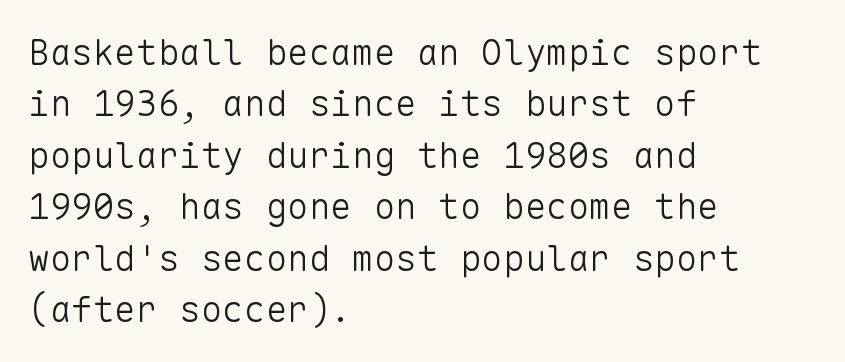
Q: Is the text bold? A: No.
Q: Is the text italic (slanted)? A: No, it is upright.
Q: Is the typeface a serif or a sans-serif typeface? A: Sans-serif.
Q: Is the text underlined? A: No.
Q: How is the paragraph aligned? A: Left-aligned.
Q: Is the spacing between letters normal or unusually wide? A: Normal.
Q: Is the spacing between lines tight, normal or loose? A: Normal.
Q: Width (condensed, normal, or wide)? A: Normal.
Q: Stroke contrast? A: Low.
Q: x-height? A: Medium.
Q: Monospaced? A: Yes.
